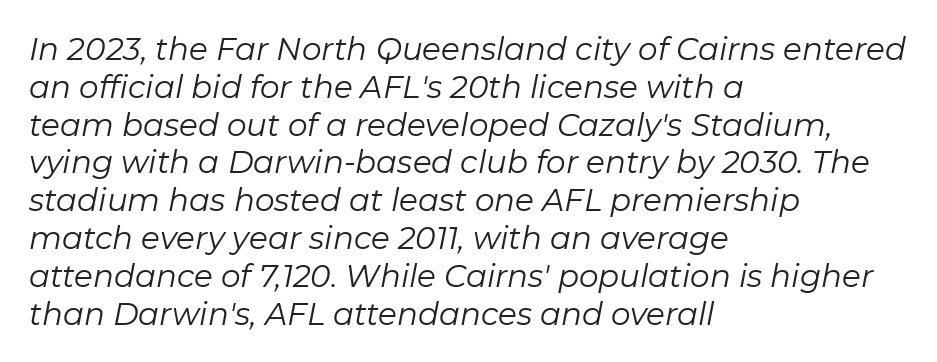
{"italic": "yes", "lean": "right", "slant_degrees": 11, "bold": "no", "weight": "regular", "width": "normal", "stroke_contrast": "low", "x_height": "medium", "monospaced": "no", "underline": "no", "align": "left", "line_spacing_ratio": 1.22, "letter_spacing": "normal", "letter_spacing_em": 0.0, "glyph_px": 31}
